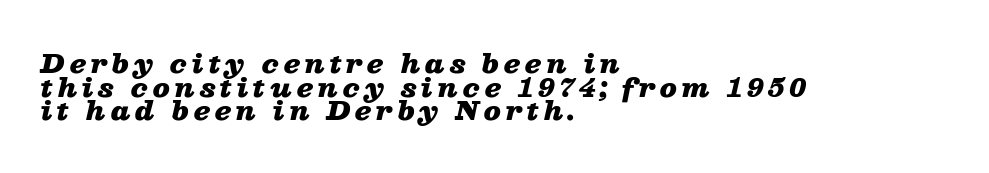
{"italic": "yes", "lean": "right", "slant_degrees": 13, "bold": "yes", "underline": "no", "align": "left", "line_spacing": "tight", "line_spacing_ratio": 0.95, "glyph_px": 25}
